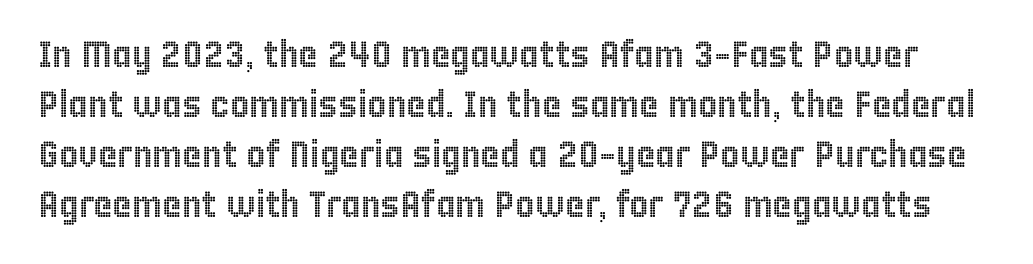
{"italic": "no", "width": "condensed", "x_height": "large", "monospaced": "no", "underline": "no", "line_spacing": "normal", "line_spacing_ratio": 1.35, "letter_spacing": "normal", "letter_spacing_em": 0.0, "glyph_px": 37}
